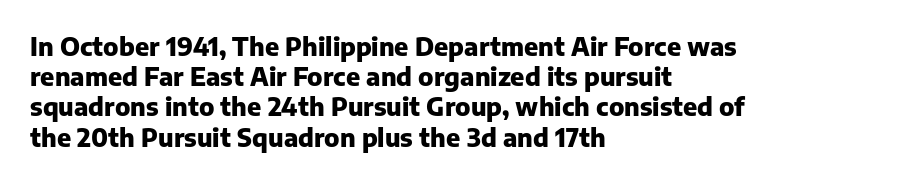
Q: Is the text bold? A: Yes.
Q: Is the text italic (slanted)? A: No, it is upright.
Q: Is the text underlined? A: No.
Q: How is the paragraph aligned? A: Left-aligned.
Q: Is the spacing between letters normal or unusually wide? A: Normal.
